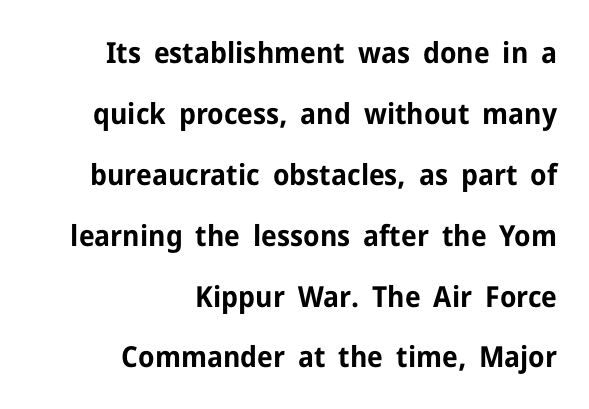
{"serif": "no", "italic": "no", "bold": "yes", "weight": "bold", "width": "normal", "stroke_contrast": "low", "x_height": "medium", "monospaced": "no", "underline": "no", "align": "right", "line_spacing": "loose", "line_spacing_ratio": 2.1, "letter_spacing": "normal", "letter_spacing_em": 0.0, "glyph_px": 29}
